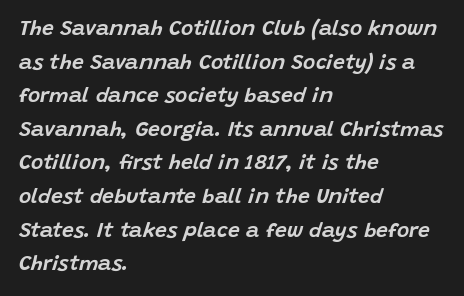
{"italic": "yes", "lean": "right", "slant_degrees": 15, "underline": "no", "align": "left", "line_spacing": "normal", "line_spacing_ratio": 1.6, "letter_spacing": "normal", "letter_spacing_em": 0.0, "glyph_px": 21}
